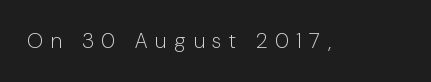
Substantial extra tracking has been applied to these lines. Italic: no, the glyphs are upright roman. Check the space under the baseline: it is left empty. Weight: regular or lighter.
